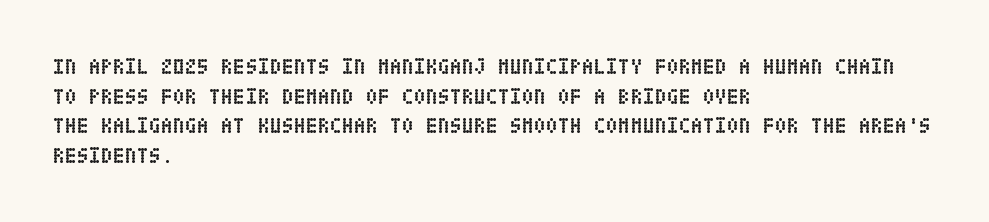
The image shows 22 px bold type, upright; set left-aligned, normal line spacing (1.35x), normal letter spacing, not underlined.
